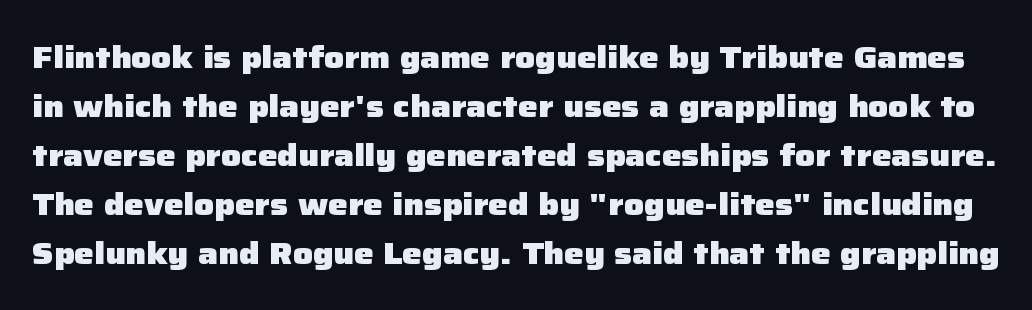
{"serif": "no", "italic": "no", "bold": "yes", "weight": "heavy", "width": "normal", "stroke_contrast": "low", "x_height": "medium", "monospaced": "no", "underline": "no", "line_spacing": "normal", "line_spacing_ratio": 1.58, "letter_spacing": "normal", "letter_spacing_em": 0.0, "glyph_px": 31}
